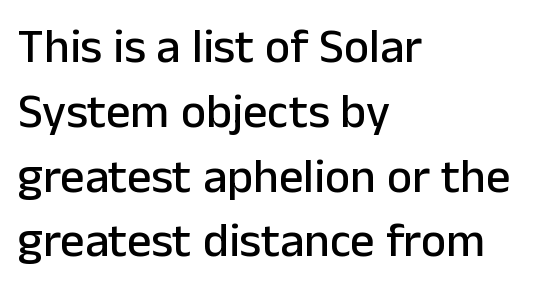
Horizontal alignment here is leftward, the default for most running prose. This is the regular roman posture of the typeface. The type family on display is of the sans-serif kind. Check the space under the baseline: it is left empty.
